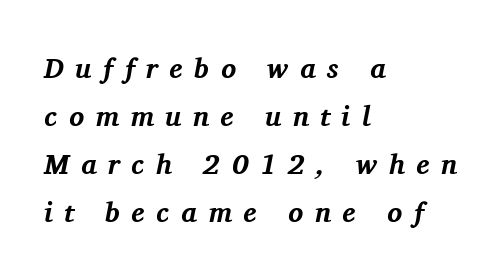
{"serif": "yes", "italic": "yes", "lean": "right", "slant_degrees": 11, "bold": "yes", "weight": "bold", "width": "normal", "stroke_contrast": "medium", "x_height": "medium", "monospaced": "no", "underline": "no", "align": "left", "line_spacing_ratio": 1.71, "letter_spacing": "wide", "letter_spacing_em": 0.41, "glyph_px": 28}
